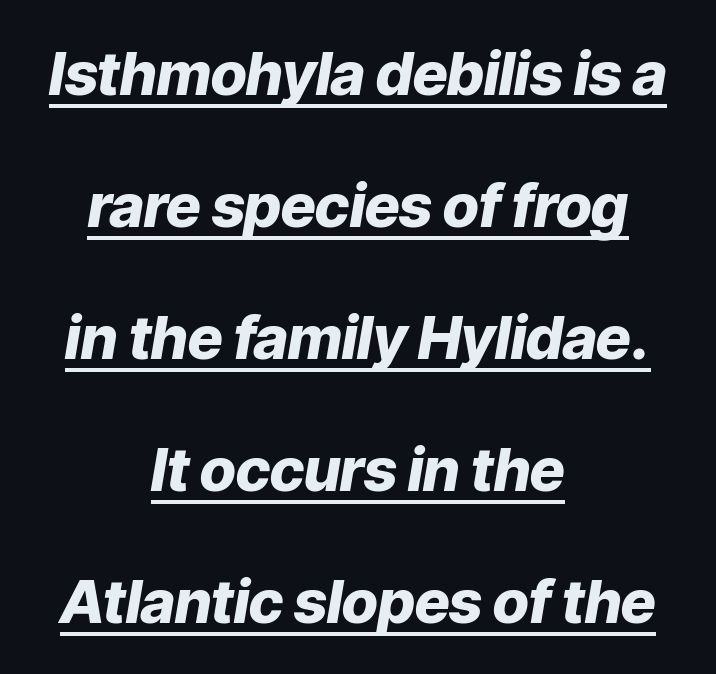
How would I describe the line gaps? Wide and relaxed. The letterforms sit shoulder to shoulder at normal distance. Does the copy run flush right? No — it is centered line by line. The rendering uses natural spacing where letterforms have individual widths.
